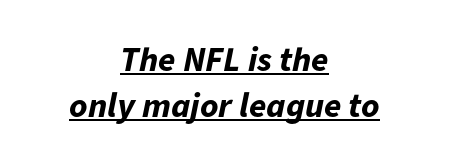
The image shows 35 px bold type, italic (leaning right); set centered, normal line spacing (1.32x), normal letter spacing, underlined; low stroke contrast and a medium x-height.
